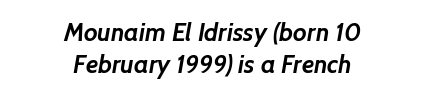
The block of text has a typical density, with ordinary space between rows. The passage shown has conventional tracking throughout. Students, this is bold: see how much ink each stroke carries. Anything drawn beneath the words? Only blank space.
